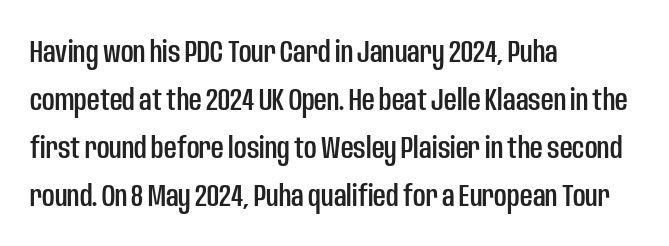
{"serif": "no", "italic": "no", "width": "condensed", "stroke_contrast": "low", "x_height": "large", "monospaced": "no", "underline": "no", "align": "left", "line_spacing": "normal", "line_spacing_ratio": 1.55, "letter_spacing": "normal", "letter_spacing_em": 0.0, "glyph_px": 31}
